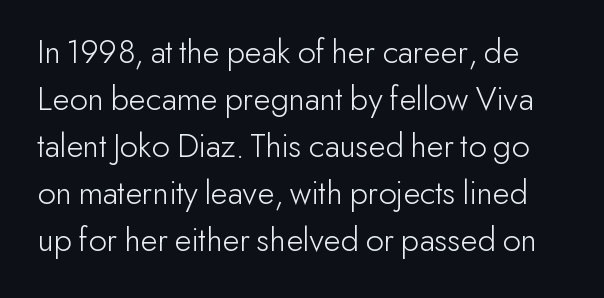
Q: Is the text bold? A: No.
Q: Is the text italic (slanted)? A: No, it is upright.
Q: Is the typeface a serif or a sans-serif typeface? A: Sans-serif.
Q: Is the text underlined? A: No.
Q: Is the spacing between letters normal or unusually wide? A: Normal.
Q: Is the spacing between lines tight, normal or loose? A: Normal.
Q: Width (condensed, normal, or wide)? A: Normal.
Q: Stroke contrast? A: Low.
Q: x-height? A: Small.
Q: Monospaced? A: No.
